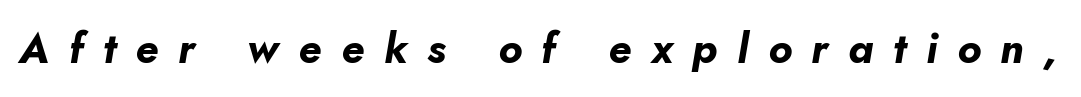
Italic? Definitely — the glyphs are oblique. The gaps between neighbouring characters are conspicuously large. The rendering uses natural spacing where letterforms have individual widths. The zone under the glyphs is completely vacant.
